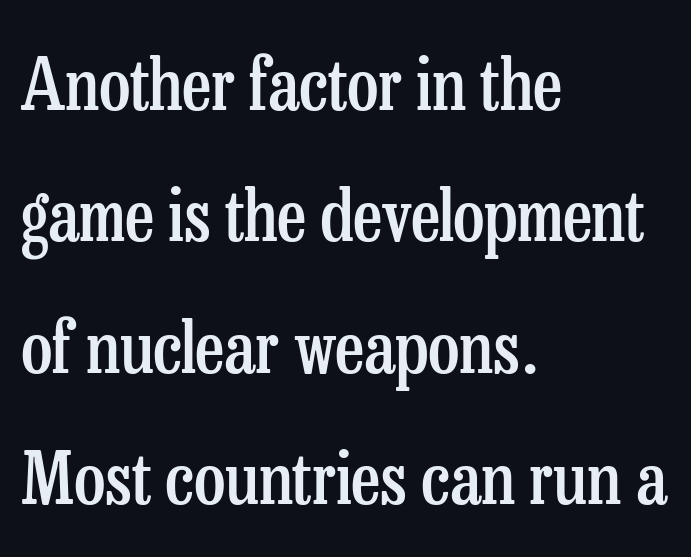
Q: Is the text bold? A: Semi-bold.
Q: Is the text italic (slanted)? A: No, it is upright.
Q: Is the typeface a serif or a sans-serif typeface? A: Serif.
Q: Is the text underlined? A: No.
Q: How is the paragraph aligned? A: Left-aligned.
Q: Is the spacing between letters normal or unusually wide? A: Normal.
Q: Width (condensed, normal, or wide)? A: Condensed.
Q: Stroke contrast? A: Low.
Q: x-height? A: Medium.
Q: Monospaced? A: No.
